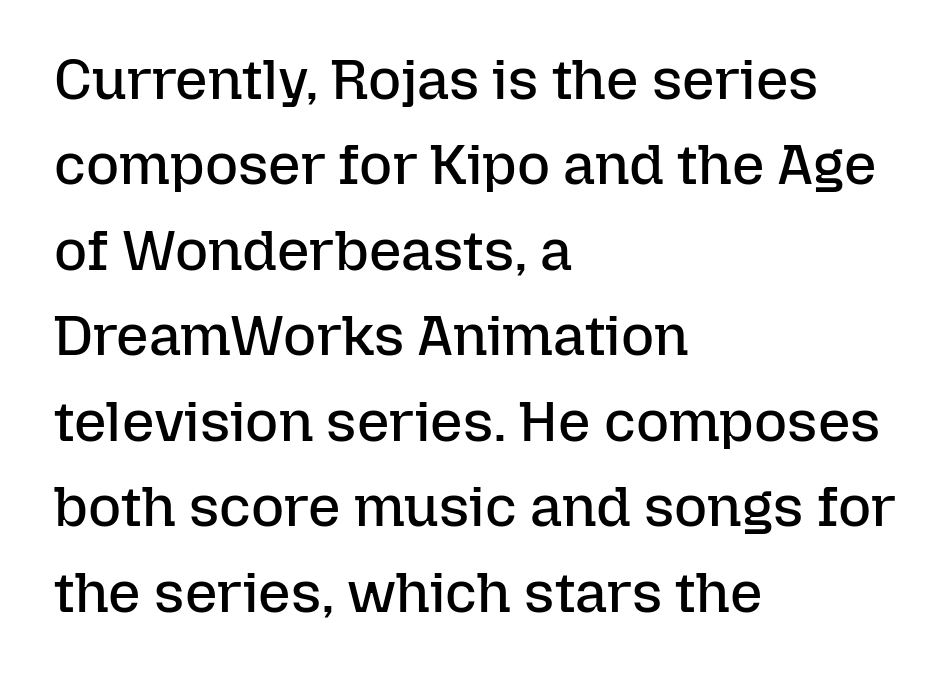
These glyphs show unthickened strokes, regular width or finer. A student would call this left alignment; a typographer would say flush left, rag right. Every character sits straight up, as roman type does. Any mark beneath the type? The region is blank.
